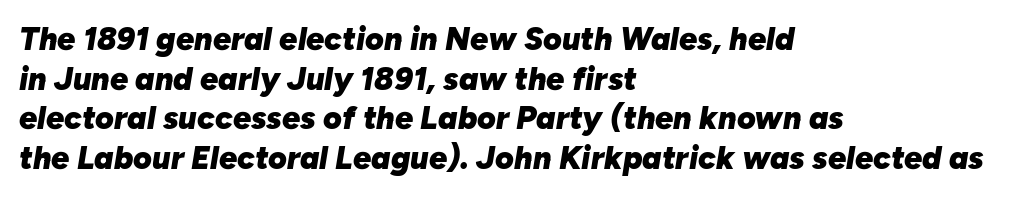
Rendered with sloped, italic letterforms. Tracking value appears to be zero — textbook default spacing. Spacing verdict: proportional, widths tailored to each character. Each row of text sits above clean, open space. The font is running at its bold setting. These lines are set flush left with a ragged right edge.
